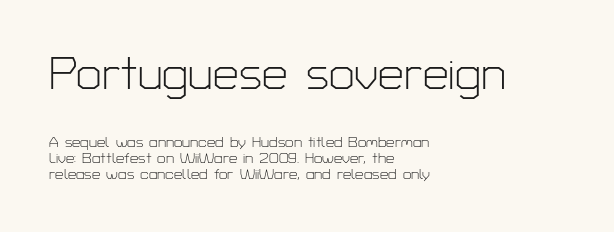
Q: Is the text bold? A: No.
Q: Is the text italic (slanted)? A: No, it is upright.
Q: Is the typeface a serif or a sans-serif typeface? A: Sans-serif.
Q: Is the text underlined? A: No.
Q: How is the paragraph aligned? A: Left-aligned.
Q: Is the spacing between letters normal or unusually wide? A: Normal.
Q: Is the spacing between lines tight, normal or loose? A: Tight.
Q: Which block of text is set in a larger size, the first (top) or the second (bottom)? A: The first (top) one.
Q: Width (condensed, normal, or wide)? A: Normal.
Q: Stroke contrast? A: Low.
Q: x-height? A: Medium.
Q: Monospaced? A: No.
